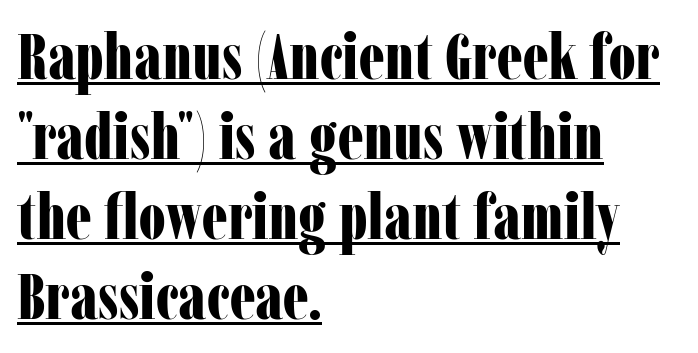
The image shows 65 px bold, condensed serif type, upright; set left-aligned, line spacing 1.23x, normal letter spacing, underlined; low stroke contrast and a medium x-height.
